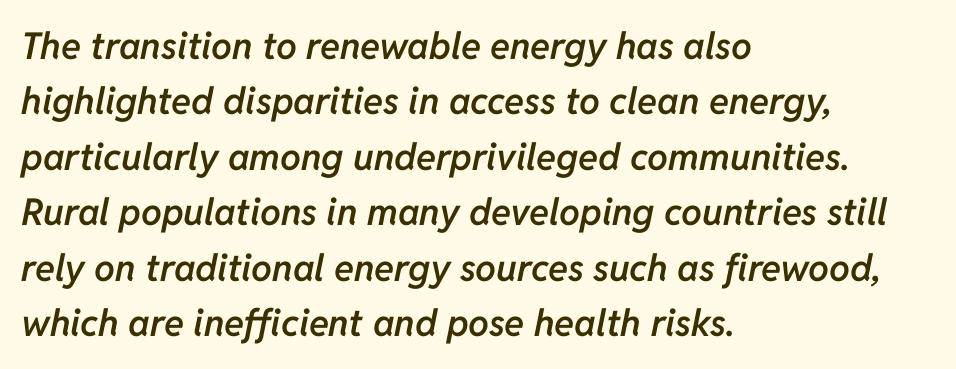
Typeset ragged right — the left edge is the straight one. The space directly below the letters is spotless. Here the glyphs are tracked normally, forming tight word shapes. Does the leading feel generous? No, just average.
